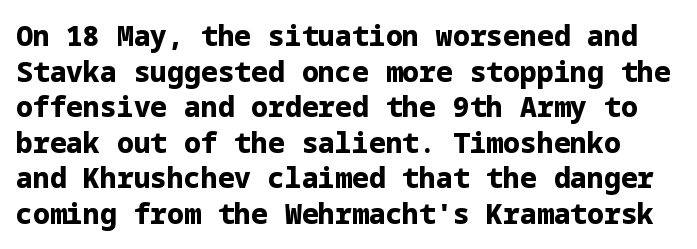
Q: Is the text bold? A: Yes.
Q: Is the text italic (slanted)? A: No, it is upright.
Q: Is the typeface a serif or a sans-serif typeface? A: Sans-serif.
Q: Is the text underlined? A: No.
Q: Is the spacing between letters normal or unusually wide? A: Normal.
Q: Is the spacing between lines tight, normal or loose? A: Normal.
Q: Width (condensed, normal, or wide)? A: Normal.
Q: Stroke contrast? A: Low.
Q: x-height? A: Medium.
